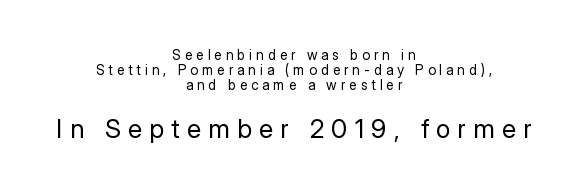
The image shows 26 px text type, upright; set centered, tight line spacing (1.07x), unusually wide letter spacing (+0.28 em), not underlined; the second (bottom) block is 1.86x larger.
